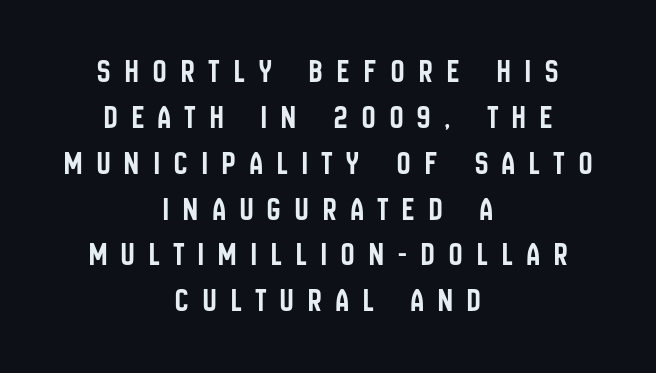
{"serif": "no", "italic": "no", "width": "condensed", "stroke_contrast": "low", "x_height": "large", "monospaced": "no", "underline": "no", "align": "center", "line_spacing": "normal", "line_spacing_ratio": 1.39, "letter_spacing": "wide", "letter_spacing_em": 0.44, "glyph_px": 33}
